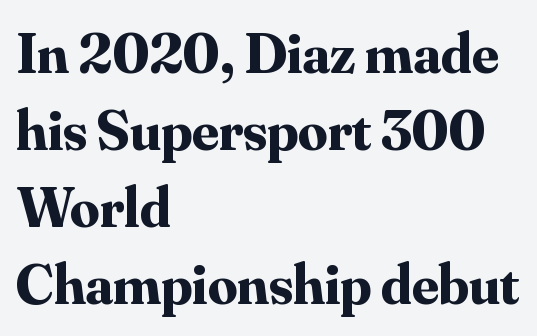
The image shows 58 px bold serif type, upright; set left-aligned, normal line spacing (1.33x), normal letter spacing, not underlined; medium stroke contrast and a small x-height.
